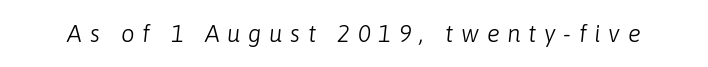
{"italic": "yes", "lean": "right", "slant_degrees": 6, "bold": "no", "underline": "no", "letter_spacing": "wide", "letter_spacing_em": 0.32, "glyph_px": 24}
